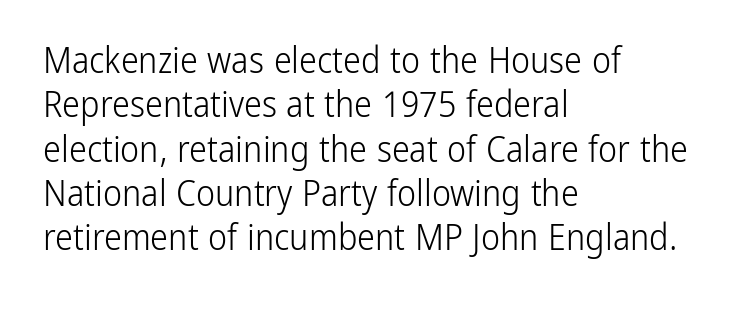
The image shows 36 px light, condensed sans-serif type, upright; set left-aligned, line spacing 1.23x, normal letter spacing, not underlined; low stroke contrast and a medium x-height.
